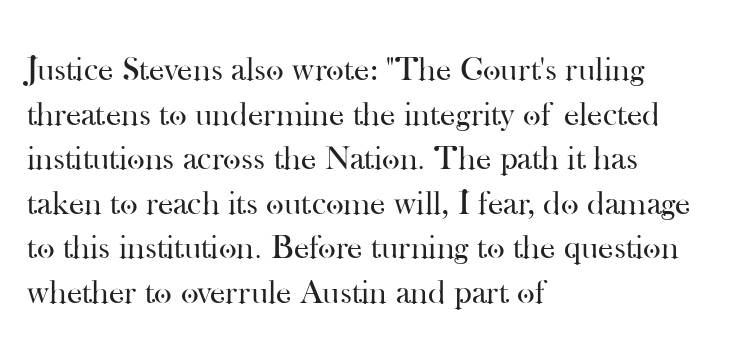
The image shows 34 px regular-weight serif type, upright; set left-aligned, normal line spacing (1.31x), normal letter spacing, not underlined; high stroke contrast and a small x-height.
